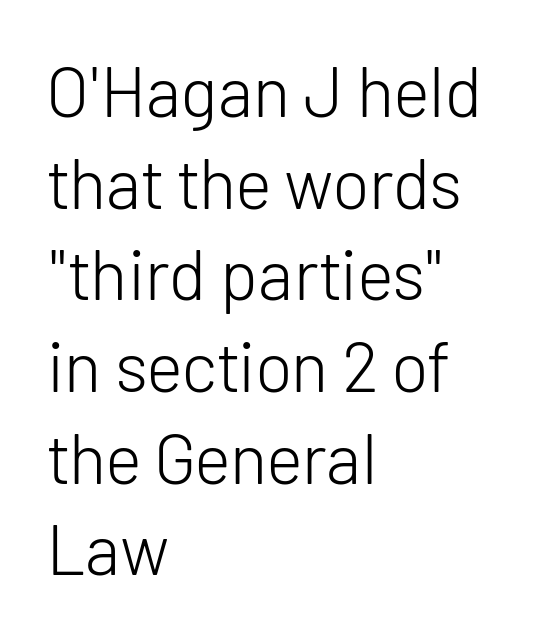
{"serif": "no", "italic": "no", "bold": "no", "weight": "light", "width": "normal", "stroke_contrast": "low", "x_height": "medium", "monospaced": "no", "underline": "no", "align": "left", "line_spacing": "normal", "line_spacing_ratio": 1.31, "letter_spacing": "normal", "letter_spacing_em": 0.0, "glyph_px": 70}
